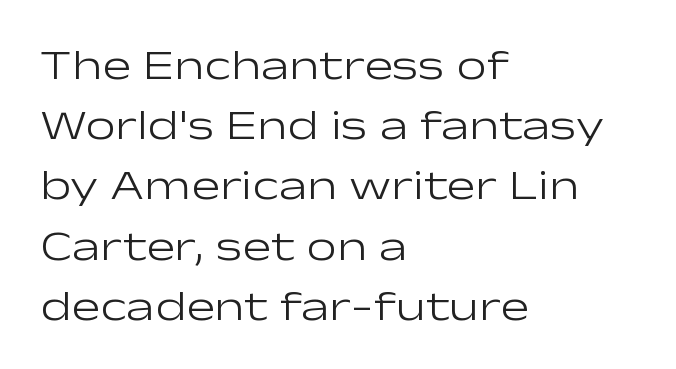
Line beginnings align vertically; line endings do not. This sample uses an upright cut, with every glyph sitting square on the baseline. The passage shown is not underscored anywhere. You can tell from the bare stems that sans-serif type was used. Vertical stems look standard width or narrower in stroke.
